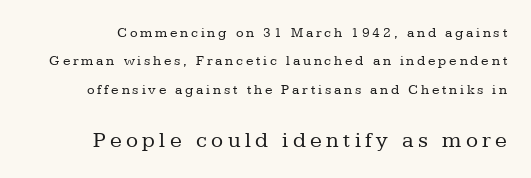
A quiet, ordinary-to-light weight characterises the typeface. Descenders hang freely into open space. The typography opts for an upright posture over an oblique one. Which of the two is more prominent by size? The second, at the bottom.
